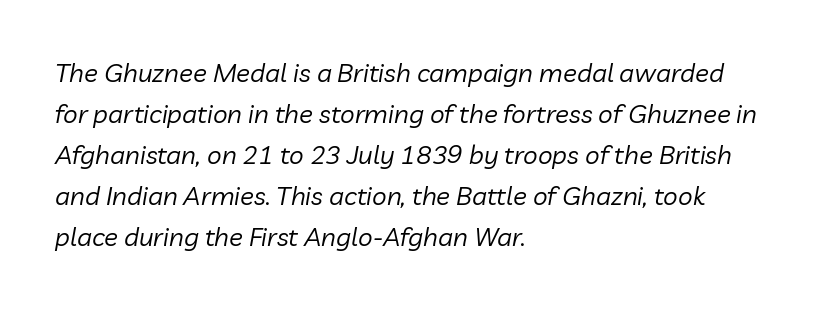
The image shows 26 px text type, italic (leaning right); set left-aligned, normal line spacing (1.58x), normal letter spacing, not underlined.
